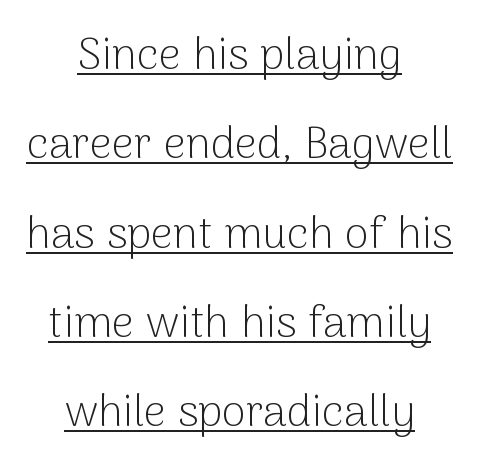
Q: Is the text bold? A: No.
Q: Is the text italic (slanted)? A: No, it is upright.
Q: Is the typeface a serif or a sans-serif typeface? A: Sans-serif.
Q: Is the text underlined? A: Yes.
Q: How is the paragraph aligned? A: Centered.
Q: Is the spacing between letters normal or unusually wide? A: Normal.
Q: Is the spacing between lines tight, normal or loose? A: Loose.
Q: Width (condensed, normal, or wide)? A: Normal.
Q: Stroke contrast? A: Low.
Q: x-height? A: Medium.
Q: Monospaced? A: No.
